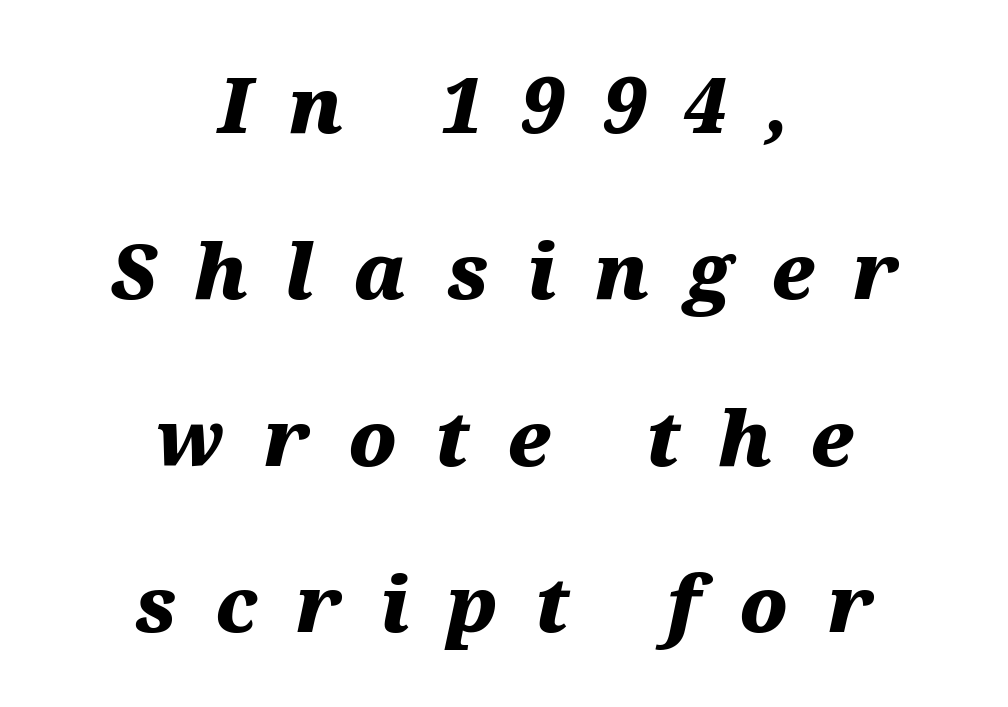
The image shows 76 px heavy, wide type, italic (leaning right); set centered, loose line spacing (2.19x), unusually wide letter spacing (+0.5 em), not underlined; medium stroke contrast and a medium x-height.
